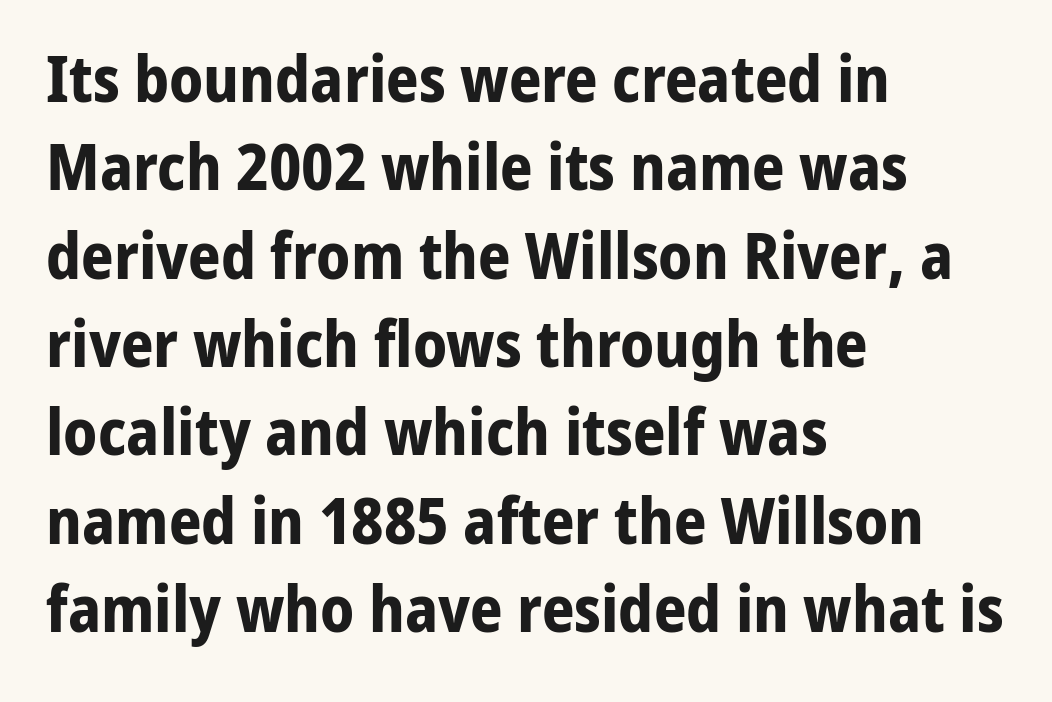
{"serif": "no", "italic": "no", "bold": "yes", "weight": "bold", "width": "normal", "stroke_contrast": "low", "x_height": "medium", "monospaced": "no", "underline": "no", "align": "left", "line_spacing": "normal", "line_spacing_ratio": 1.38, "letter_spacing": "normal", "letter_spacing_em": 0.0, "glyph_px": 64}
